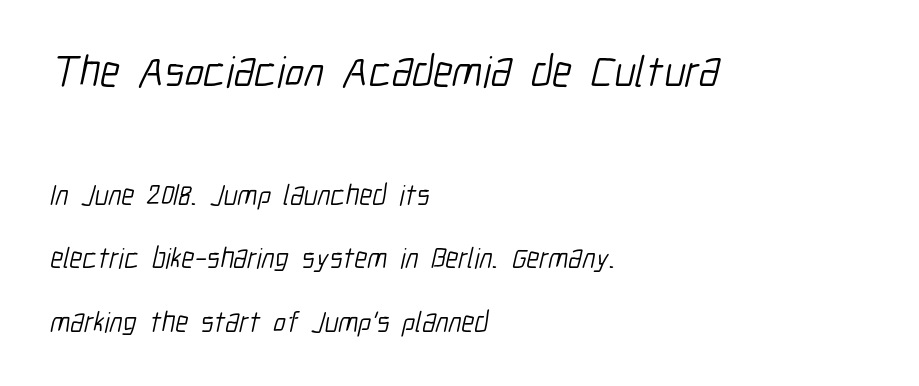
Q: Is the text bold? A: No.
Q: Is the typeface a serif or a sans-serif typeface? A: Sans-serif.
Q: Is the text underlined? A: No.
Q: How is the paragraph aligned? A: Left-aligned.
Q: Is the spacing between letters normal or unusually wide? A: Normal.
Q: Is the spacing between lines tight, normal or loose? A: Loose.
Q: Which block of text is set in a larger size, the first (top) or the second (bottom)? A: The first (top) one.
Q: Width (condensed, normal, or wide)? A: Condensed.
Q: Stroke contrast? A: Low.
Q: x-height? A: Medium.
Q: Monospaced? A: No.
